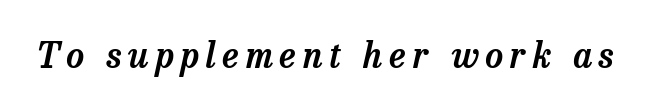
Q: Is the text italic (slanted)? A: Yes, it leans right by about 13 degrees.
Q: Is the typeface a serif or a sans-serif typeface? A: Serif.
Q: Is the text underlined? A: No.
Q: Width (condensed, normal, or wide)? A: Normal.
Q: Stroke contrast? A: Low.
Q: x-height? A: Medium.
Q: Monospaced? A: No.
